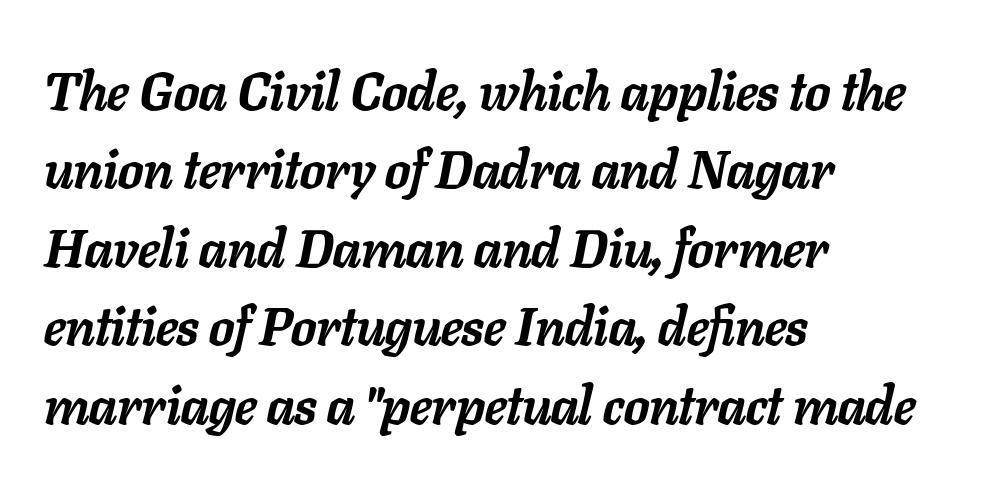
The image shows 53 px semibold type, italic (leaning right); set left-aligned, normal line spacing (1.48x), normal letter spacing, not underlined; low stroke contrast and a medium x-height.
